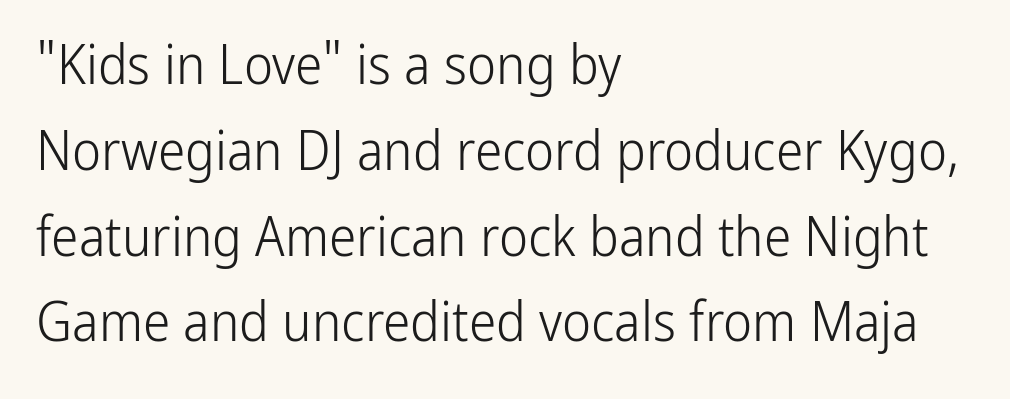
How are the letters spaced? Ordinarily, with no added tracking. The foot of each line stays bare and open. Typeset ragged right — the left edge is the straight one. The typesetting does not lean heavy: it is not bold. The passage shown stacks its lines at a standard gap. Do the letters lean? They stand straight.
